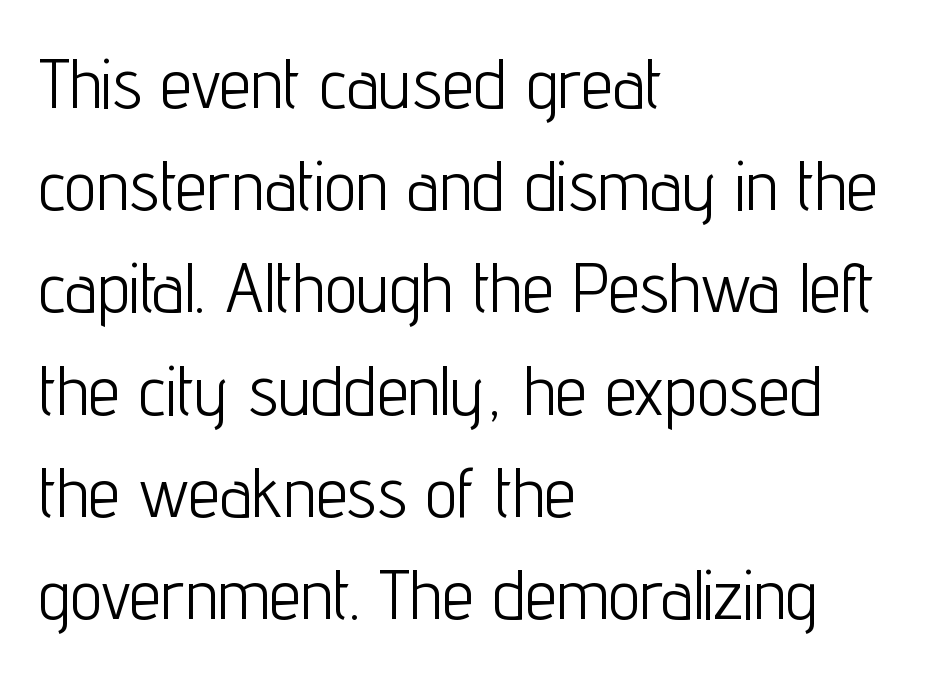
{"serif": "no", "italic": "no", "bold": "no", "weight": "light", "width": "condensed", "stroke_contrast": "low", "x_height": "medium", "monospaced": "no", "underline": "no", "align": "left", "line_spacing": "normal", "line_spacing_ratio": 1.44, "letter_spacing": "normal", "letter_spacing_em": 0.0, "glyph_px": 71}
